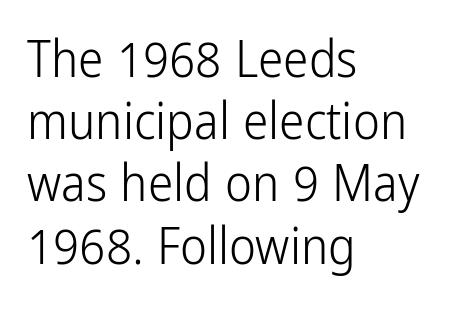
The image shows 51 px light, condensed sans-serif type, upright; set left-aligned, line spacing 1.22x, normal letter spacing, not underlined; low stroke contrast and a medium x-height.
